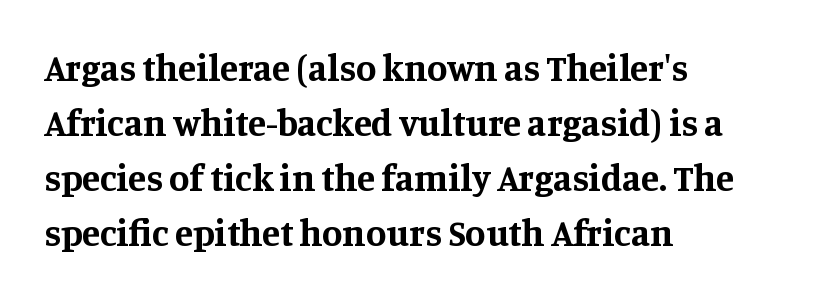
The image shows 37 px bold serif type, upright; set left-aligned, normal line spacing (1.49x), normal letter spacing, not underlined; medium stroke contrast and a large x-height.
